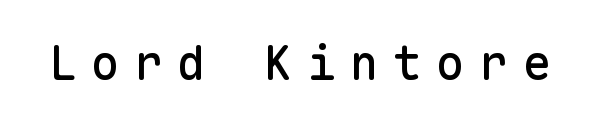
Tracking value appears strongly positive — letters spread wide. Fixed-width glyphs throughout — classic coding-font behaviour. Plain, unruled lines of type. The letters stand straight up with perfectly vertical stems. To sum up the face: it is a sans, with no serifs.
